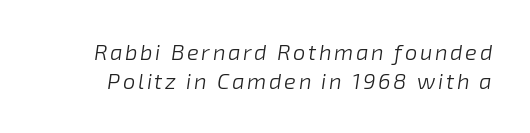
Q: Is the text bold? A: No.
Q: Is the text italic (slanted)? A: Yes, it leans right by about 8 degrees.
Q: Is the text underlined? A: No.
Q: Is the spacing between lines tight, normal or loose? A: Normal.
